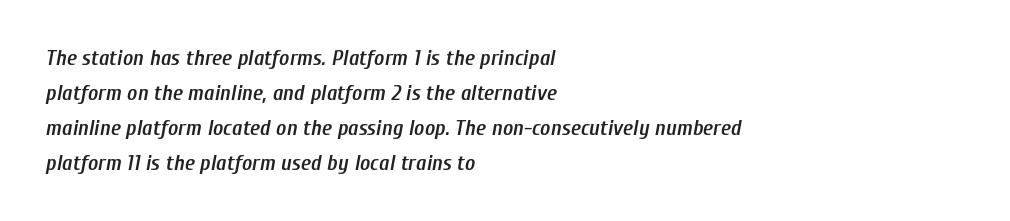
The image shows 22 px text type, italic (leaning right); set left-aligned, normal line spacing (1.59x), normal letter spacing, not underlined.
